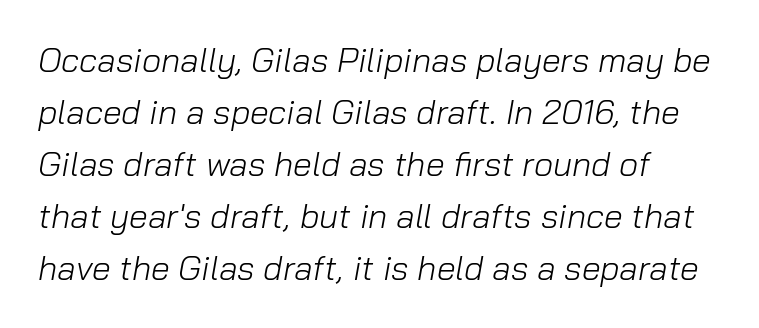
Slanted lettering throughout. Nobody touched the tracking dial on this one. The passage shown stacks its lines at a standard gap. Stem width sits at or under what a default text font uses.
